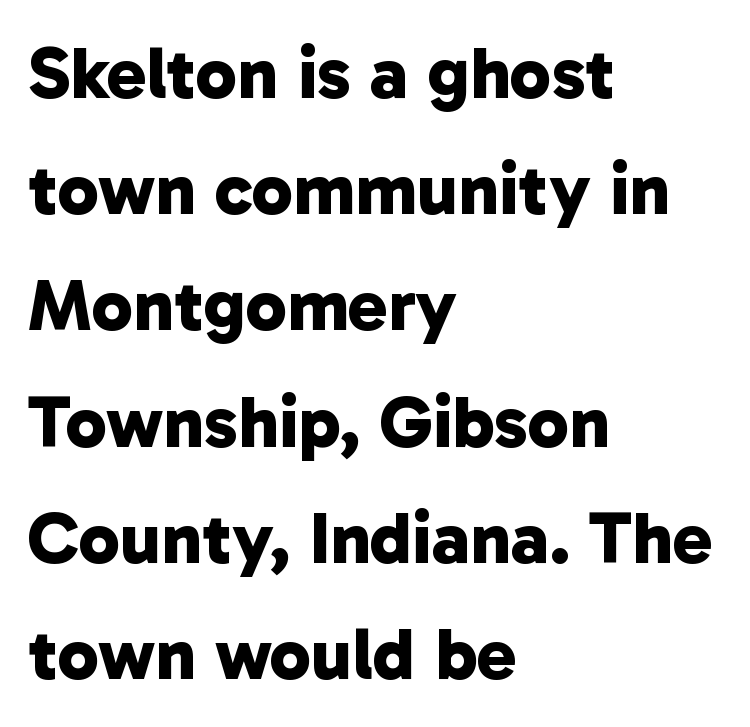
Q: Is the text bold? A: Yes.
Q: Is the typeface a serif or a sans-serif typeface? A: Sans-serif.
Q: Is the text underlined? A: No.
Q: How is the paragraph aligned? A: Left-aligned.
Q: Is the spacing between letters normal or unusually wide? A: Normal.
Q: Is the spacing between lines tight, normal or loose? A: Normal.
Q: Width (condensed, normal, or wide)? A: Normal.
Q: Stroke contrast? A: Low.
Q: x-height? A: Medium.
Q: Monospaced? A: No.
